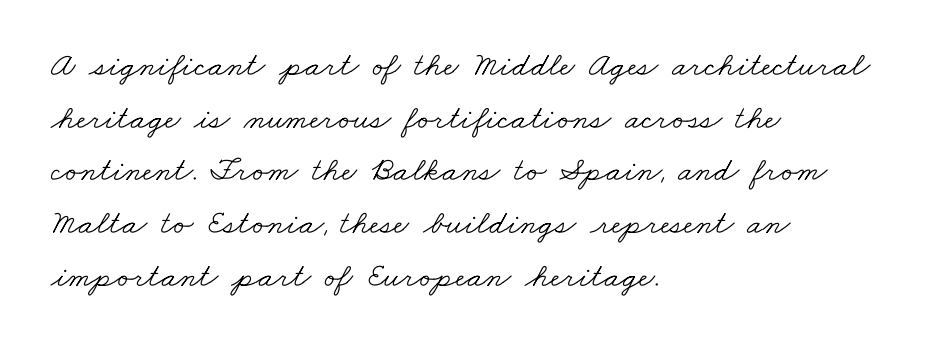
The image shows 34 px light, wide serif type; set left-aligned, normal line spacing (1.55x), normal letter spacing, not underlined; low stroke contrast and a small x-height.
